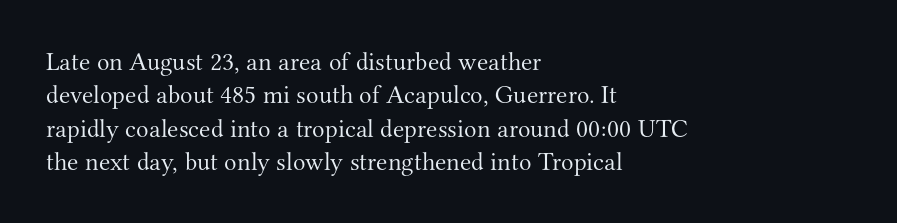
The image shows 26 px text type, upright; set left-aligned, normal line spacing (1.28x), normal letter spacing, not underlined.
